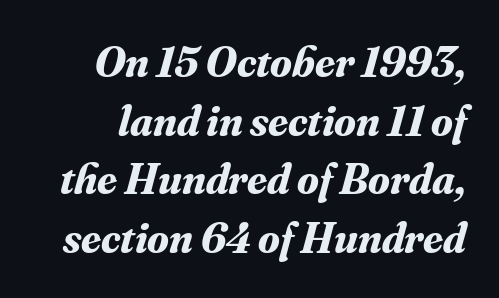
The foot of each line stays bare and open. Students, note that the glyphs here touch the page at normal intervals. This block has exactly the height ordinary leading produces. Character widths vary here, with narrow letters taking less room than wide ones.
